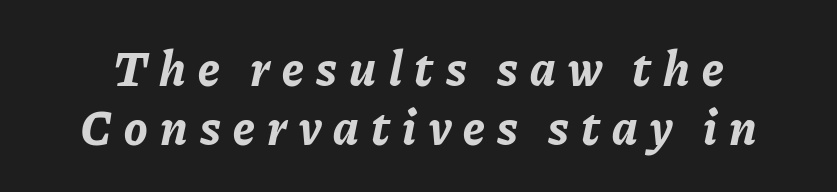
{"italic": "yes", "lean": "right", "slant_degrees": 11, "bold": "yes", "weight": "bold", "width": "normal", "stroke_contrast": "low", "x_height": "medium", "monospaced": "no", "underline": "no", "line_spacing_ratio": 1.2, "letter_spacing": "wide", "letter_spacing_em": 0.25, "glyph_px": 49}
